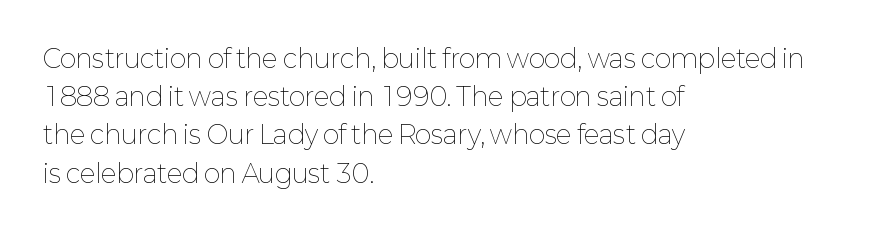
The glyphs are unaccompanied by any horizontal stroke below them. Posture: vertical. These lines keep a tight, regular rhythm from letter to letter. Interline gaps are of average width in this sample. The paragraph shown leans on its left margin.
